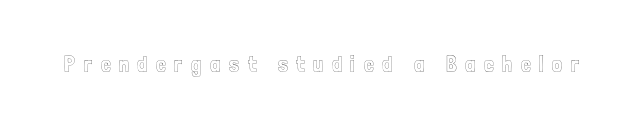
The image shows 22 px text type, upright; set unusually wide letter spacing (+0.39 em), not underlined.
